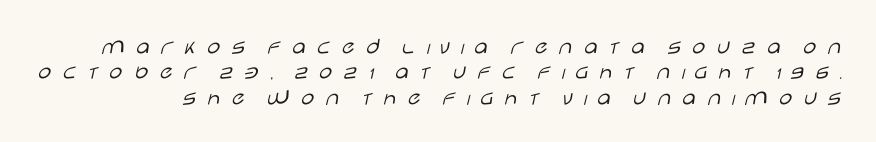
Q: Is the text bold? A: No.
Q: Is the text italic (slanted)? A: Yes.
Q: Is the text underlined? A: No.
Q: Is the spacing between letters normal or unusually wide? A: Unusually wide.
Q: Is the spacing between lines tight, normal or loose? A: Tight.
